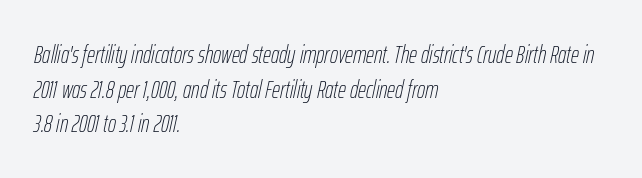
Q: Is the text bold? A: No.
Q: Is the text italic (slanted)? A: Yes, it leans right by about 12 degrees.
Q: Is the text underlined? A: No.
Q: How is the paragraph aligned? A: Left-aligned.
Q: Is the spacing between letters normal or unusually wide? A: Normal.
Q: Is the spacing between lines tight, normal or loose? A: Normal.
